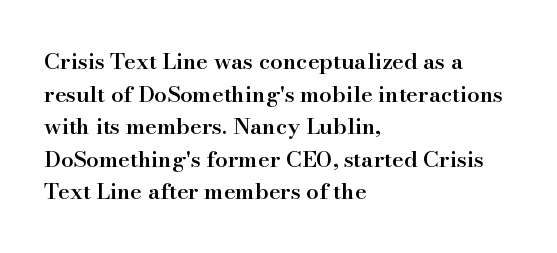
Q: Is the text bold? A: Semi-bold.
Q: Is the text italic (slanted)? A: No, it is upright.
Q: Is the text underlined? A: No.
Q: How is the paragraph aligned? A: Left-aligned.
Q: Is the spacing between letters normal or unusually wide? A: Normal.
Q: Is the spacing between lines tight, normal or loose? A: Normal.
